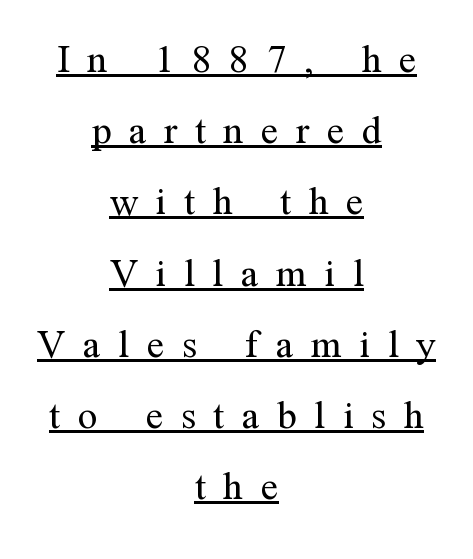
{"serif": "yes", "italic": "no", "bold": "no", "weight": "regular", "width": "normal", "stroke_contrast": "medium", "x_height": "medium", "monospaced": "no", "underline": "yes", "align": "center", "line_spacing_ratio": 1.78, "letter_spacing": "wide", "letter_spacing_em": 0.44, "glyph_px": 40}
